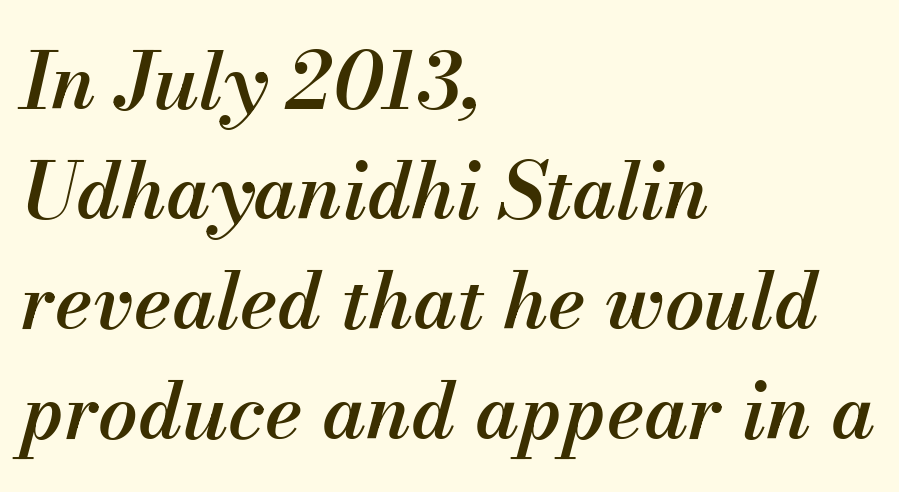
Slant detected: the letters are inclined. Just letters on the line, the space beneath them empty. Caption: multi-line text, flush left, ragged right. A typesetter would call this proportional, since set widths differ per character. The passage shown is semibold, sitting just below true bold. This rendering leaves character spacing at its baseline value.
